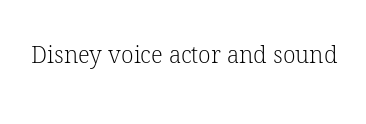
The image shows 23 px text type, upright; set normal letter spacing, not underlined.
